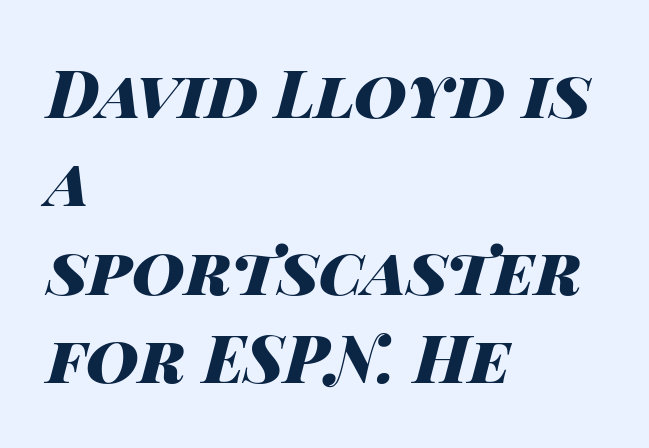
Q: Is the text bold? A: Yes.
Q: Is the text italic (slanted)? A: Yes, it leans right by about 14 degrees.
Q: Is the text underlined? A: No.
Q: How is the paragraph aligned? A: Left-aligned.
Q: Is the spacing between letters normal or unusually wide? A: Normal.
Q: Is the spacing between lines tight, normal or loose? A: Normal.
Q: Width (condensed, normal, or wide)? A: Wide.
Q: Stroke contrast? A: High.
Q: x-height? A: Large.
Q: Monospaced? A: No.
